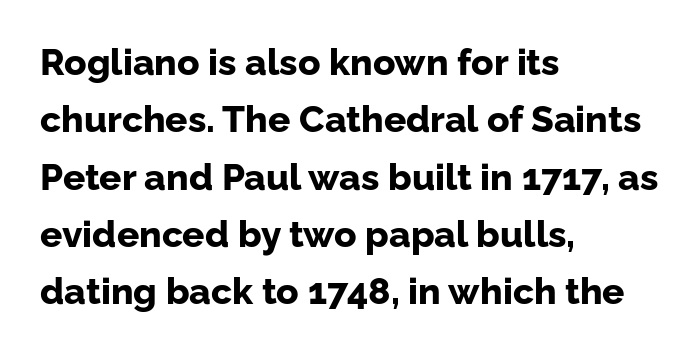
The image shows 37 px bold sans-serif type, upright; set left-aligned, normal line spacing (1.55x), normal letter spacing, not underlined; low stroke contrast and a medium x-height.
